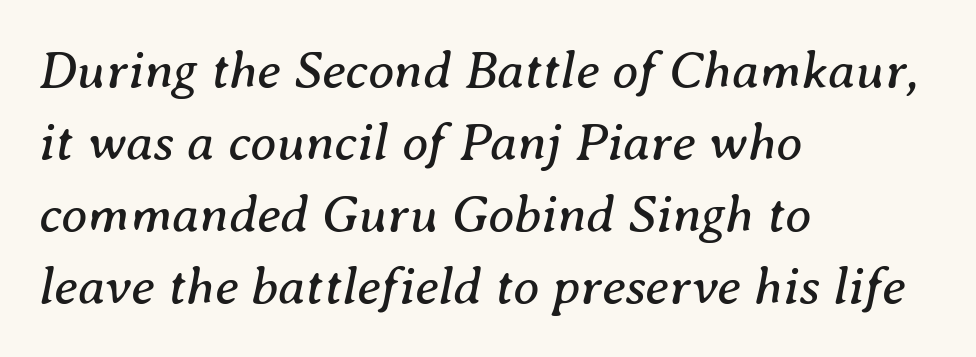
{"serif": "yes", "italic": "yes", "lean": "right", "slant_degrees": 8, "bold": "no", "weight": "regular", "width": "normal", "stroke_contrast": "medium", "x_height": "medium", "monospaced": "no", "underline": "no", "align": "left", "line_spacing": "normal", "line_spacing_ratio": 1.36, "letter_spacing": "normal", "letter_spacing_em": 0.0, "glyph_px": 53}
